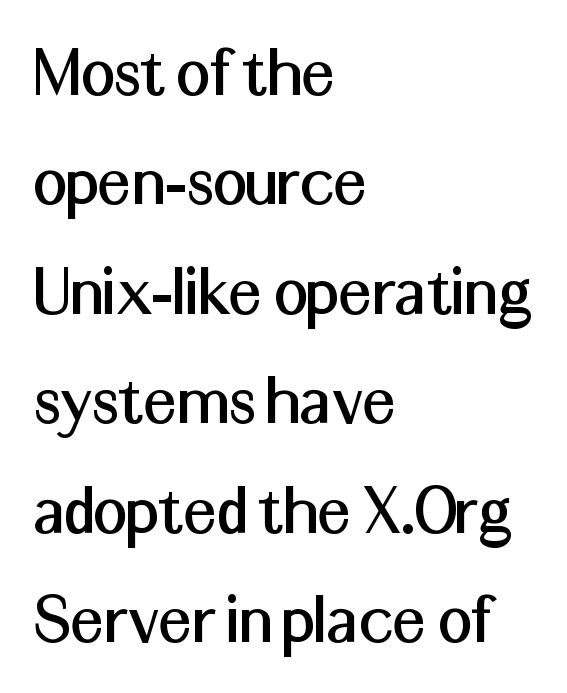
The image shows 75 px sans-serif type, upright; set left-aligned, normal line spacing (1.46x), normal letter spacing, not underlined; medium stroke contrast and a medium x-height.
